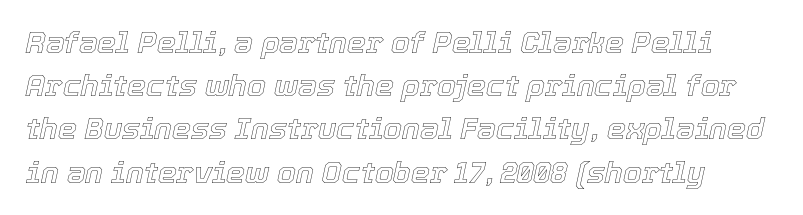
{"italic": "yes", "lean": "right", "slant_degrees": 12, "width": "normal", "x_height": "medium", "monospaced": "no", "underline": "no", "line_spacing": "normal", "line_spacing_ratio": 1.44, "letter_spacing": "normal", "letter_spacing_em": 0.0, "glyph_px": 30}
